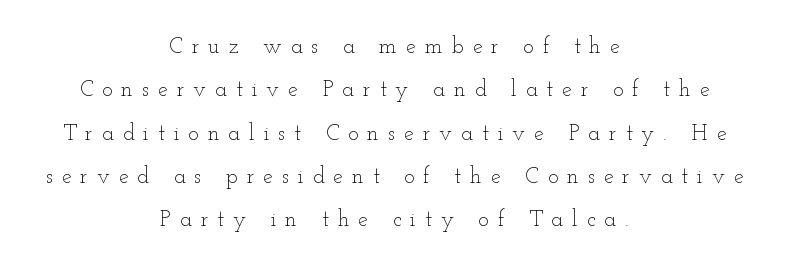
{"italic": "no", "bold": "no", "underline": "no", "align": "center", "line_spacing": "loose", "line_spacing_ratio": 1.97, "letter_spacing": "wide", "letter_spacing_em": 0.41, "glyph_px": 22}
